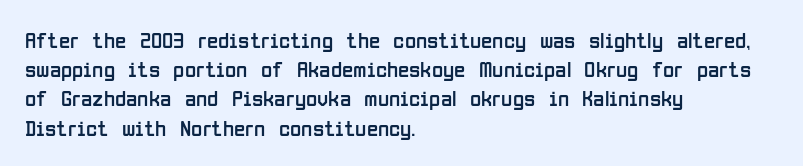
{"italic": "no", "bold": "no", "underline": "no", "align": "left", "line_spacing": "normal", "line_spacing_ratio": 1.27, "letter_spacing": "normal", "letter_spacing_em": 0.0, "glyph_px": 23}
